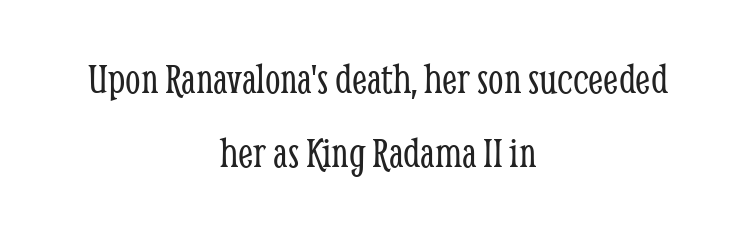
Q: Is the text bold? A: No.
Q: Is the text italic (slanted)? A: No, it is upright.
Q: Is the typeface a serif or a sans-serif typeface? A: Serif.
Q: Is the text underlined? A: No.
Q: How is the paragraph aligned? A: Centered.
Q: Is the spacing between letters normal or unusually wide? A: Normal.
Q: Is the spacing between lines tight, normal or loose? A: Normal.
Q: Width (condensed, normal, or wide)? A: Condensed.
Q: Stroke contrast? A: Low.
Q: x-height? A: Medium.
Q: Monospaced? A: No.
